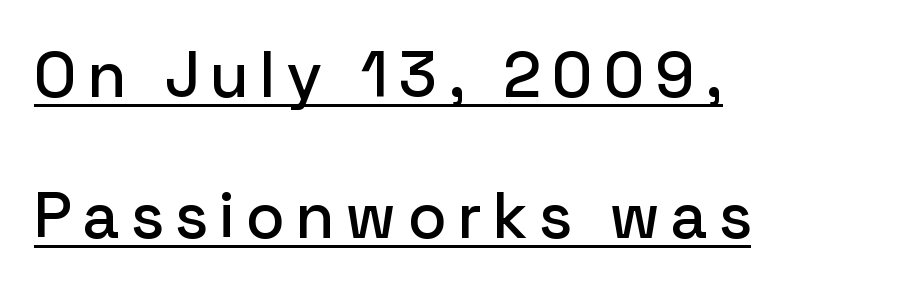
The typesetter has applied underlining to the passage shown. Loosely led — the rows are spread out. This is sans-serif lettering, the kind often seen on screens and signage. Layout note: lines flush left.
